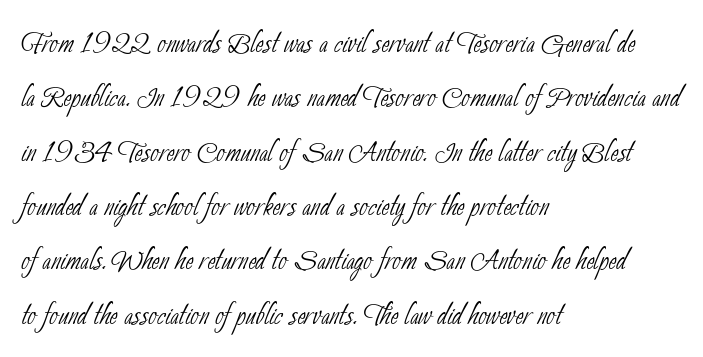
{"serif": "no", "bold": "no", "weight": "thin", "width": "condensed", "stroke_contrast": "low", "x_height": "small", "monospaced": "no", "underline": "no", "align": "left", "line_spacing": "normal", "line_spacing_ratio": 1.43, "letter_spacing": "normal", "letter_spacing_em": 0.0, "glyph_px": 38}
